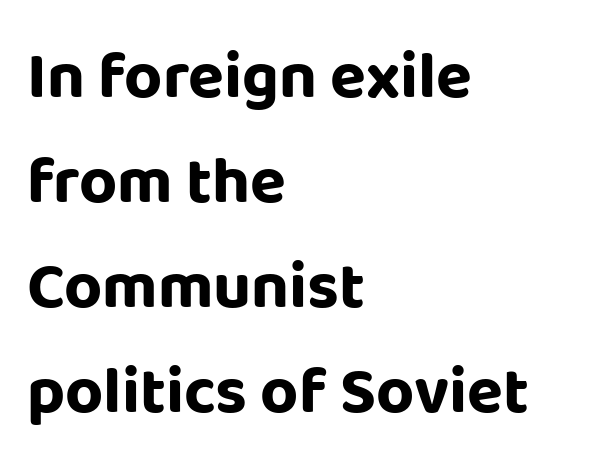
The image shows 66 px bold sans-serif type, upright; set left-aligned, normal line spacing (1.59x), normal letter spacing, not underlined; low stroke contrast and a large x-height.
